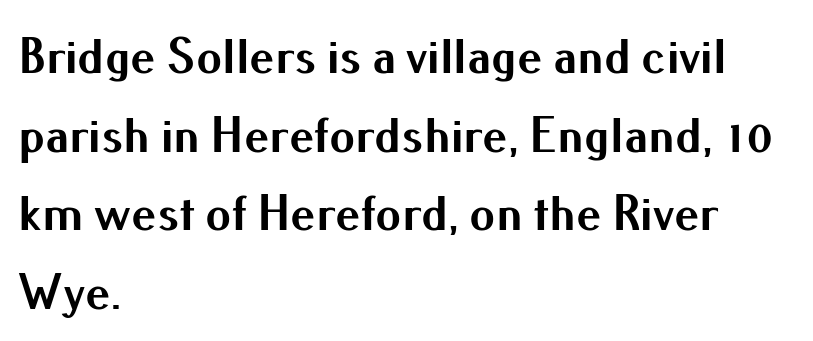
A student would call this left alignment; a typographer would say flush left, rag right. Vertically, the passage feels balanced, rows spaced as you'd expect. This is roman type, the default non-slanted kind. The passage shown is not underscored anywhere. The line texture is even and compact thanks to regular tracking. Nope, no serifs anywhere on these letters.
